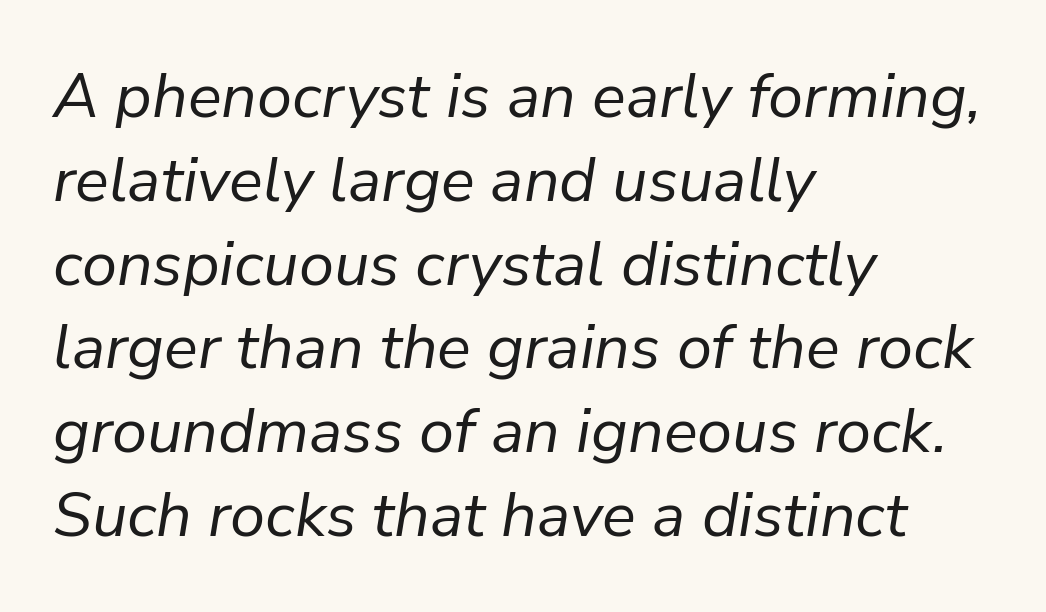
Q: Is the text bold? A: No.
Q: Is the text italic (slanted)? A: Yes, it leans right by about 9 degrees.
Q: Is the text underlined? A: No.
Q: How is the paragraph aligned? A: Left-aligned.
Q: Is the spacing between letters normal or unusually wide? A: Normal.
Q: Is the spacing between lines tight, normal or loose? A: Normal.
Q: Width (condensed, normal, or wide)? A: Normal.
Q: Stroke contrast? A: Low.
Q: x-height? A: Medium.
Q: Monospaced? A: No.
